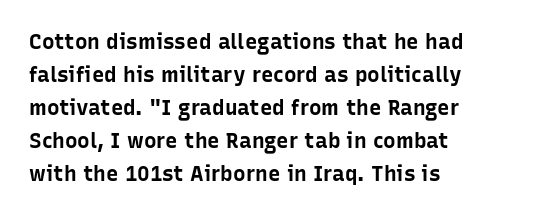
Q: Is the text bold? A: Yes.
Q: Is the text italic (slanted)? A: No, it is upright.
Q: Is the text underlined? A: No.
Q: How is the paragraph aligned? A: Left-aligned.
Q: Is the spacing between letters normal or unusually wide? A: Normal.
Q: Is the spacing between lines tight, normal or loose? A: Normal.
